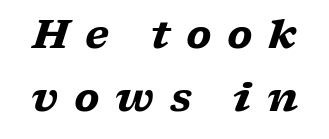
Q: Is the text bold? A: Yes.
Q: Is the text italic (slanted)? A: Yes, it leans right by about 17 degrees.
Q: Is the typeface a serif or a sans-serif typeface? A: Serif.
Q: Is the text underlined? A: No.
Q: Is the spacing between letters normal or unusually wide? A: Unusually wide.
Q: Is the spacing between lines tight, normal or loose? A: Normal.
Q: Width (condensed, normal, or wide)? A: Wide.
Q: Stroke contrast? A: Low.
Q: x-height? A: Medium.
Q: Monospaced? A: No.
